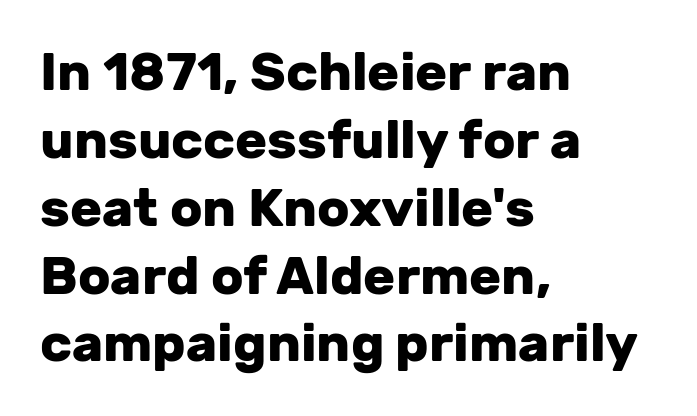
Q: Is the text bold? A: Yes.
Q: Is the text italic (slanted)? A: No, it is upright.
Q: Is the typeface a serif or a sans-serif typeface? A: Sans-serif.
Q: Is the text underlined? A: No.
Q: How is the paragraph aligned? A: Left-aligned.
Q: Is the spacing between letters normal or unusually wide? A: Normal.
Q: Is the spacing between lines tight, normal or loose? A: Normal.
Q: Width (condensed, normal, or wide)? A: Normal.
Q: Stroke contrast? A: Low.
Q: x-height? A: Medium.
Q: Monospaced? A: No.
